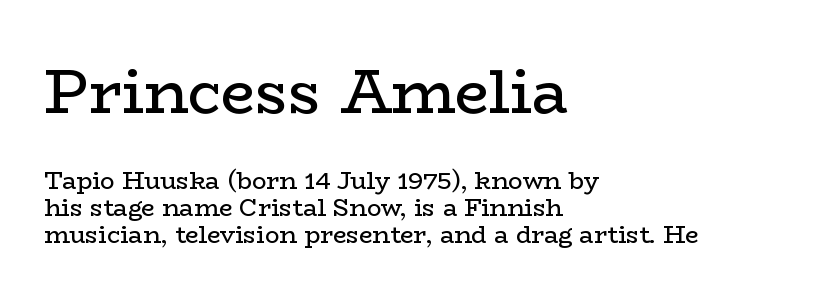
Letters have the restrained weight of plain body copy at most. Does the lettering tilt? It doesn't — this is upright. Just letters on the line, the space beneath them empty. Note: larger setting up top, smaller setting below. Between one letter and the next there's only the usual sliver of space.
